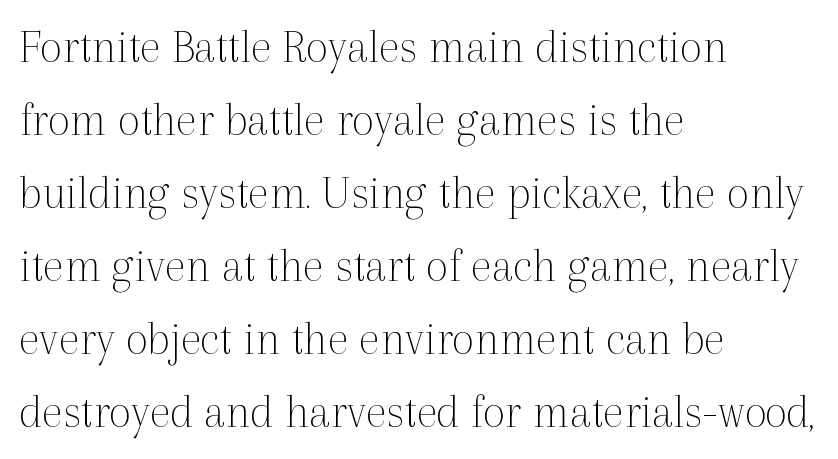
What kind of face is this? One with serifs. Is this a fixed-width face? No — the glyphs have proportional, varying widths. The letters sit at their default tracking, neither squeezed nor spread. If you drew a ruler down the left edge, every line would touch it. Ink coverage per letter is moderate at most. Letters rest on an invisible, unmarked baseline.
